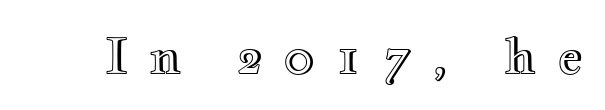
The image shows 49 px wide type, upright; set unusually wide letter spacing (+0.43 em), not underlined; a small x-height.
